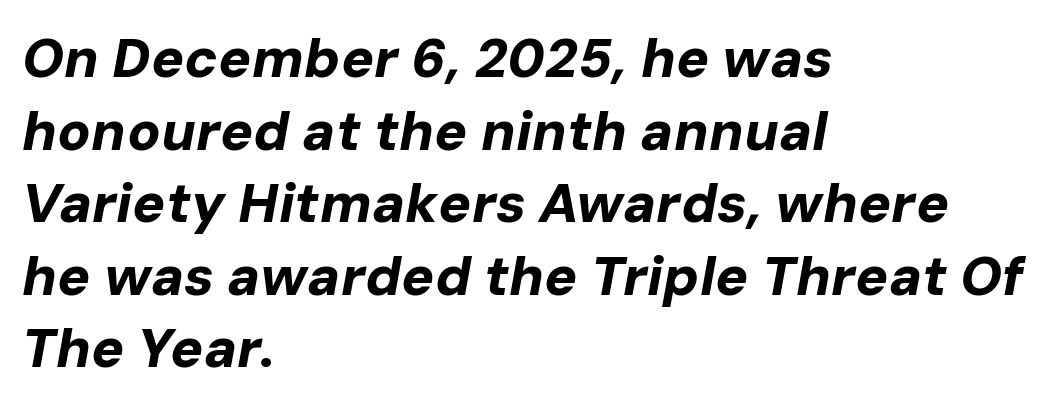
This sample keeps an unexceptional amount of space between lines. I'd describe the lettering as bold — thick and assertive. You can tell it's italic because the verticals aren't actually vertical. This sample has the flowing, uneven cadence of proportional lettering. The area under the type is left untouched. Compared with a centered layout, this one pins lines to the left instead.
